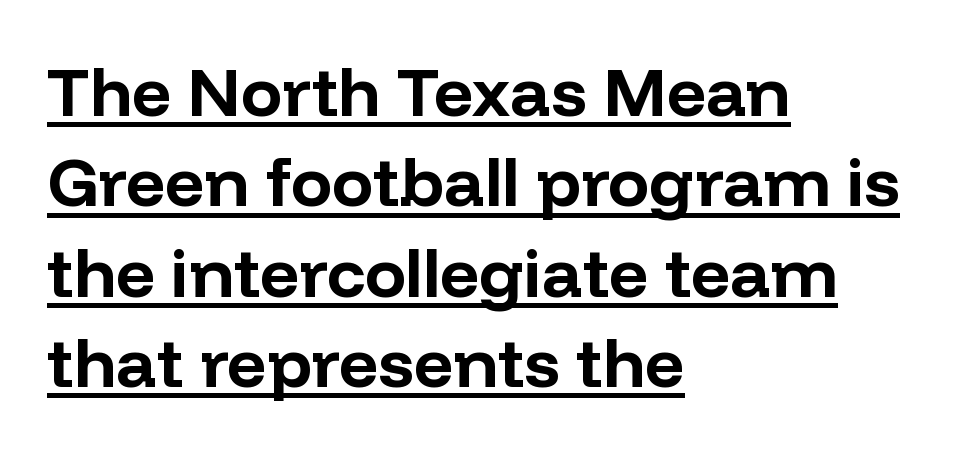
The vertical gap from one line to the next is medium. Here the designer chose a conventional face with non-uniform glyph widths. Italic: no, the glyphs are upright roman. Notice how a bar underscores the lettering throughout. Tracking value appears to be zero — textbook default spacing.
